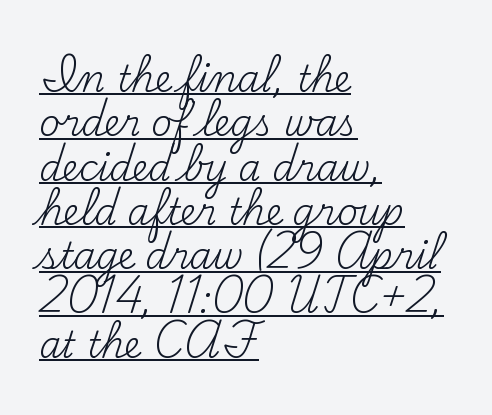
The image shows 36 px regular-weight serif type; set left-aligned, line spacing 1.23x, normal letter spacing, underlined; medium stroke contrast and a small x-height.
